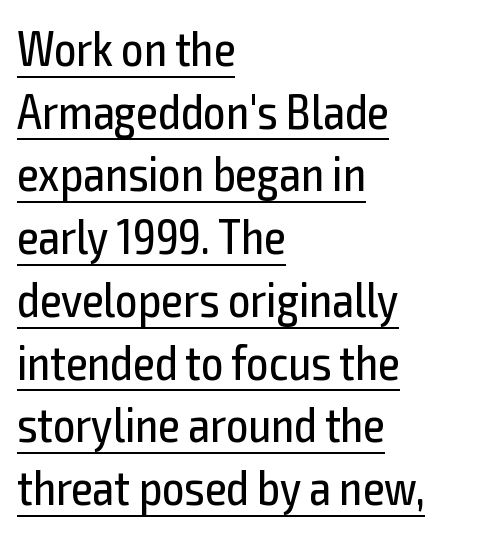
The image shows 49 px regular-weight, condensed sans-serif type, upright; set left-aligned, normal line spacing (1.28x), normal letter spacing, underlined; a medium x-height.
